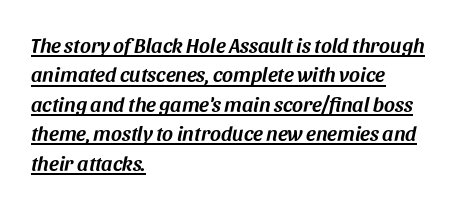
{"italic": "yes", "lean": "right", "slant_degrees": 11, "underline": "yes", "align": "left", "line_spacing": "normal", "line_spacing_ratio": 1.4, "letter_spacing": "normal", "letter_spacing_em": 0.0, "glyph_px": 21}
